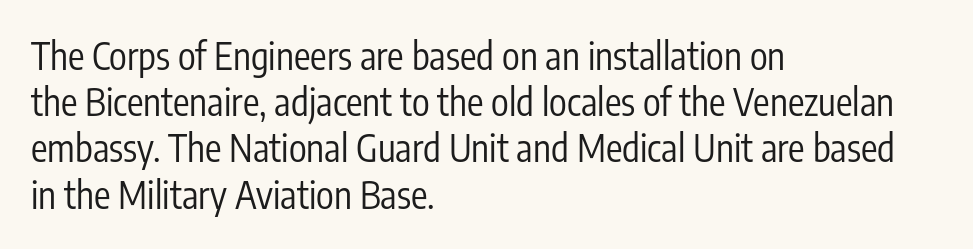
{"serif": "no", "italic": "no", "bold": "no", "weight": "regular", "width": "condensed", "stroke_contrast": "low", "x_height": "medium", "monospaced": "no", "underline": "no", "align": "left", "line_spacing": "normal", "line_spacing_ratio": 1.25, "letter_spacing": "normal", "letter_spacing_em": 0.0, "glyph_px": 37}
